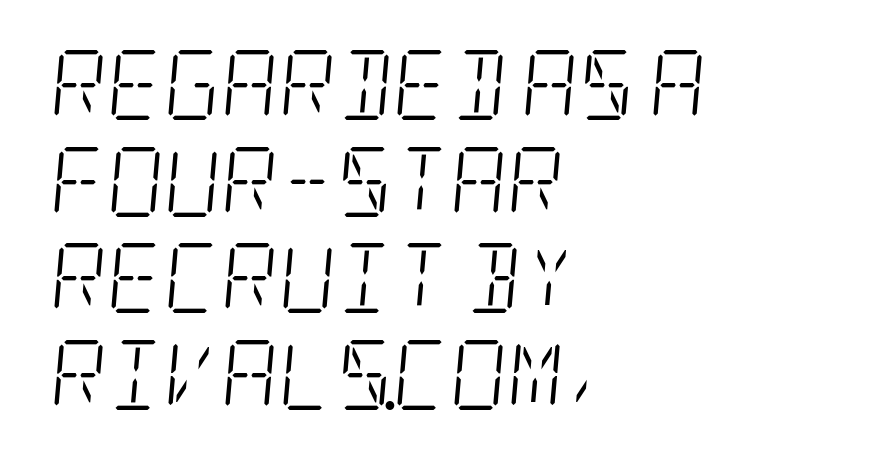
{"serif": "yes", "italic": "yes", "lean": "right", "slant_degrees": 5, "bold": "no", "weight": "light", "width": "condensed", "stroke_contrast": "low", "x_height": "large", "underline": "no", "align": "left", "line_spacing": "normal", "line_spacing_ratio": 1.38, "letter_spacing": "normal", "letter_spacing_em": 0.0, "glyph_px": 70}
